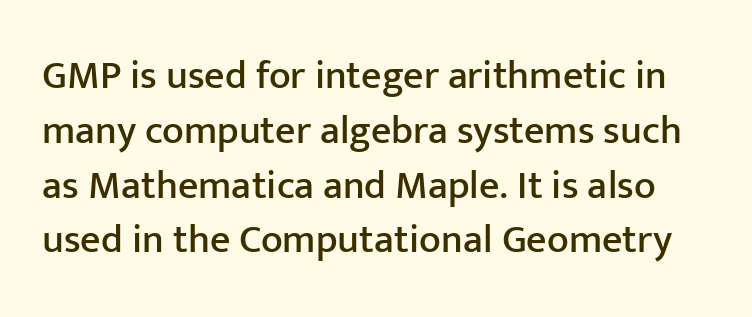
{"serif": "no", "italic": "no", "width": "normal", "stroke_contrast": "low", "x_height": "medium", "monospaced": "no", "underline": "no", "line_spacing": "normal", "line_spacing_ratio": 1.37, "letter_spacing": "normal", "letter_spacing_em": 0.0, "glyph_px": 40}
